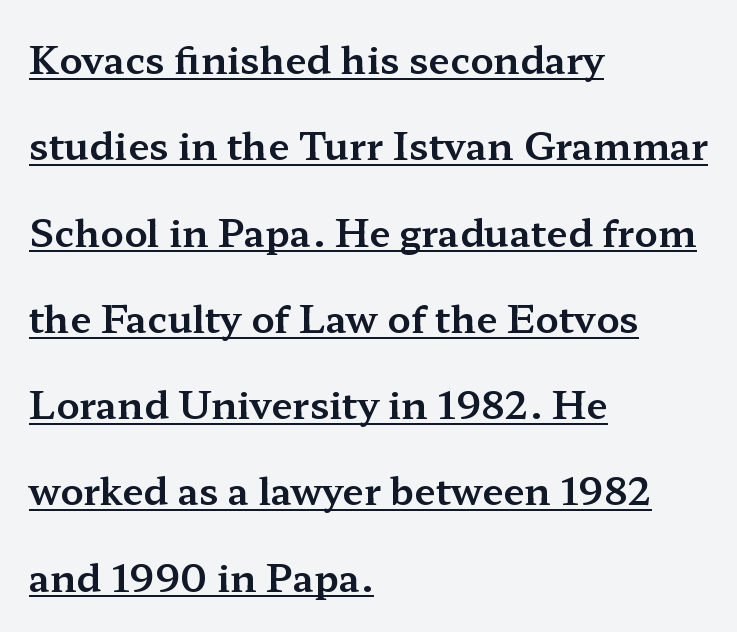
Q: Is the text italic (slanted)? A: No, it is upright.
Q: Is the typeface a serif or a sans-serif typeface? A: Serif.
Q: Is the text underlined? A: Yes.
Q: How is the paragraph aligned? A: Left-aligned.
Q: Is the spacing between letters normal or unusually wide? A: Normal.
Q: Is the spacing between lines tight, normal or loose? A: Loose.
Q: Width (condensed, normal, or wide)? A: Wide.
Q: Stroke contrast? A: Medium.
Q: x-height? A: Medium.
Q: Monospaced? A: No.
